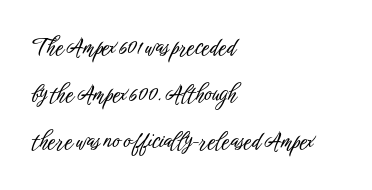
{"underline": "no", "align": "left", "line_spacing": "loose", "line_spacing_ratio": 2.14, "letter_spacing": "normal", "letter_spacing_em": 0.0, "glyph_px": 22}
